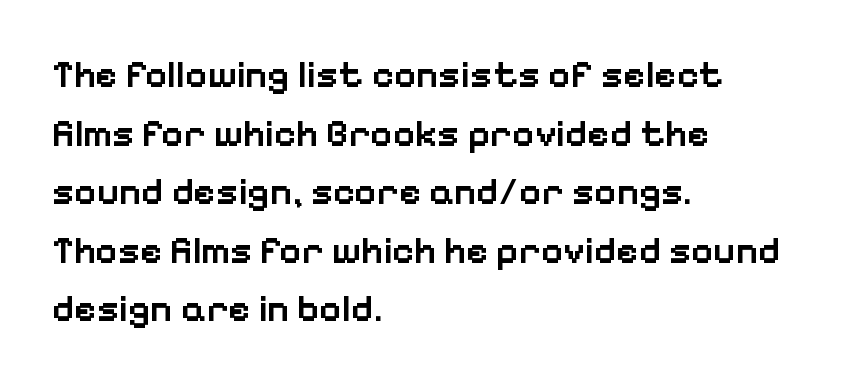
{"serif": "no", "italic": "no", "bold": "semi", "weight": "semibold", "width": "normal", "stroke_contrast": "low", "x_height": "medium", "monospaced": "no", "underline": "no", "align": "left", "line_spacing": "normal", "line_spacing_ratio": 1.54, "letter_spacing": "normal", "letter_spacing_em": 0.0, "glyph_px": 38}
